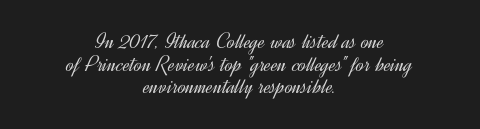
Between one letter and the next there's only the usual sliver of space. Regarding leading, the lines here are crowded together. One-word summary of the alignment: center. The string is rendered with underlining switched off.
